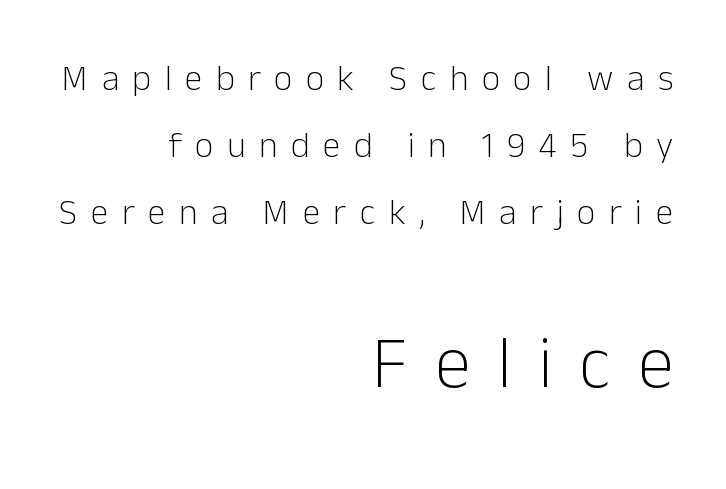
The image shows 73 px light sans-serif type, upright; set right-aligned, line spacing 1.86x, unusually wide letter spacing (+0.37 em), not underlined; the second (bottom) block is 2.03x larger; low stroke contrast and a medium x-height.
